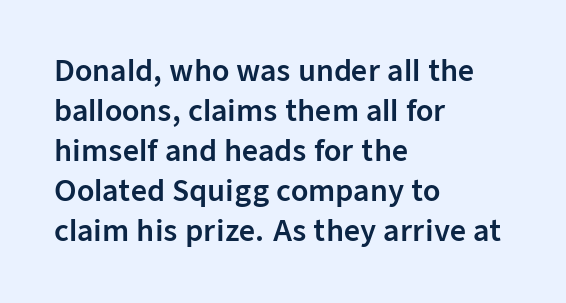
Note: no serifs on the glyphs. Looks like regular typesetting: each glyph gets only the width it needs. This rendering leaves character spacing at its baseline value. The gap between lines stays unmarked. No italicization has been applied; the sample stays upright. Vertical spacing — default.
